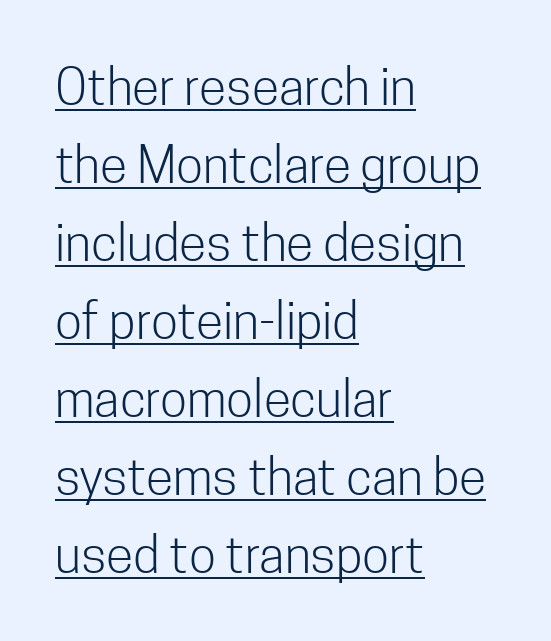
Q: Is the text bold? A: No.
Q: Is the text italic (slanted)? A: No, it is upright.
Q: Is the typeface a serif or a sans-serif typeface? A: Sans-serif.
Q: Is the text underlined? A: Yes.
Q: How is the paragraph aligned? A: Left-aligned.
Q: Is the spacing between letters normal or unusually wide? A: Normal.
Q: Is the spacing between lines tight, normal or loose? A: Normal.
Q: Width (condensed, normal, or wide)? A: Condensed.
Q: Stroke contrast? A: Low.
Q: x-height? A: Medium.
Q: Monospaced? A: No.
